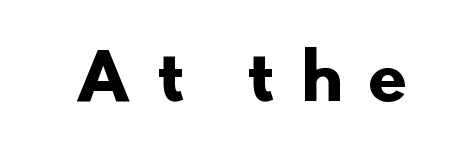
{"serif": "no", "bold": "yes", "weight": "heavy", "width": "normal", "stroke_contrast": "low", "x_height": "small", "monospaced": "no", "underline": "no", "letter_spacing": "wide", "letter_spacing_em": 0.43, "glyph_px": 63}
